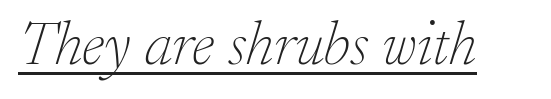
{"serif": "yes", "italic": "yes", "lean": "right", "slant_degrees": 17, "bold": "no", "weight": "thin", "width": "normal", "stroke_contrast": "low", "x_height": "small", "monospaced": "no", "underline": "yes", "letter_spacing": "normal", "letter_spacing_em": 0.0, "glyph_px": 62}
